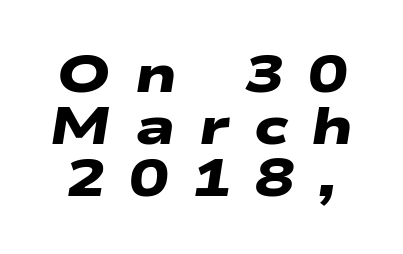
{"serif": "no", "bold": "yes", "weight": "heavy", "width": "wide", "stroke_contrast": "low", "x_height": "medium", "monospaced": "no", "underline": "no", "line_spacing": "tight", "line_spacing_ratio": 1.0, "letter_spacing": "wide", "letter_spacing_em": 0.46, "glyph_px": 52}
